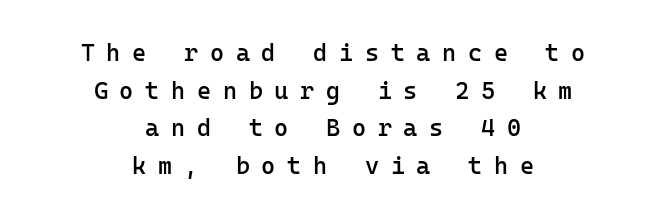
Underlining? Definitely not there. Notice the strokes are somewhat thickened but not fully heavy: this is a semibold. The rows are spaced the way most documents space them. Which margin do the lines hug? Neither — every line sits in the middle. Tracking value appears strongly positive — letters spread wide. Style check: upright.
